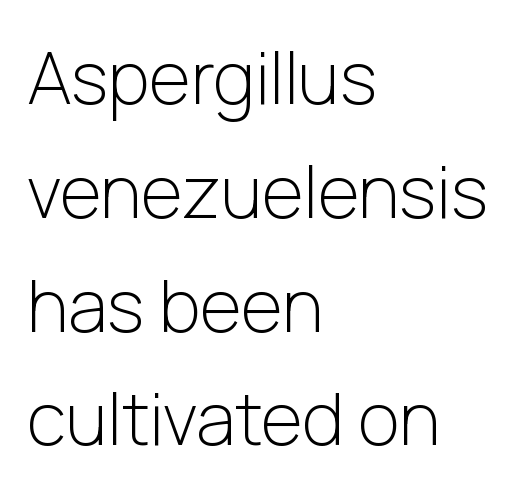
Weight: in the light-to-regular range. Nobody touched the tracking dial on this one. The rendering uses natural spacing where letterforms have individual widths. Line beginnings align vertically; line endings do not. Nothing sits at the stroke ends, so this counts as sans-serif. These lines sit exactly where default settings would place them.
